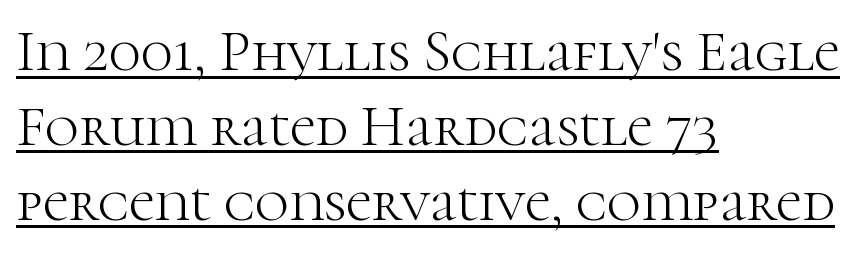
{"serif": "yes", "italic": "no", "bold": "no", "weight": "light", "width": "normal", "stroke_contrast": "high", "x_height": "medium", "monospaced": "no", "underline": "yes", "align": "left", "line_spacing": "normal", "line_spacing_ratio": 1.29, "letter_spacing": "normal", "letter_spacing_em": 0.0, "glyph_px": 58}
